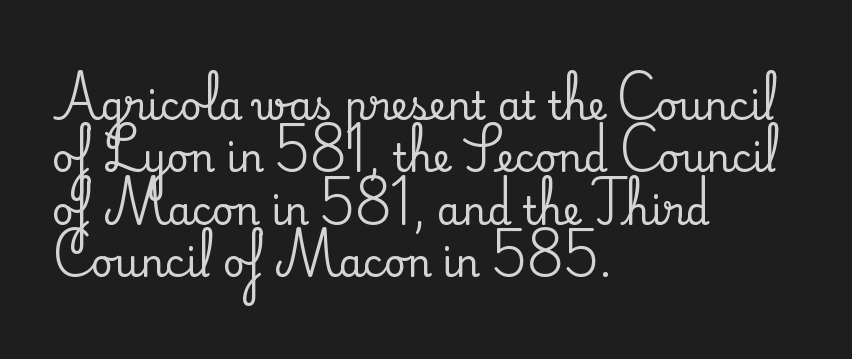
In terms of letterform style, serifs are clearly present. The space between consecutive lines is moderate. A typesetter would call this zero additional tracking. Looks like regular typesetting: each glyph gets only the width it needs. Leftover space on each line is placed entirely after the last word. Nobody drew a line under any word here.
